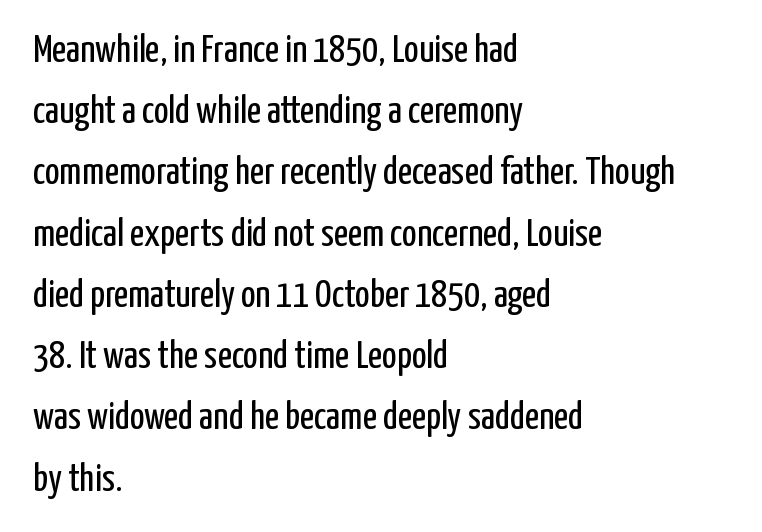
Heft: none added — not bold. These lines stack with their left ends in a neat column. A bare baseline throughout the passage. Looks like regular typesetting: each glyph gets only the width it needs. Does the type have serifs? No, each stem ends abruptly.
